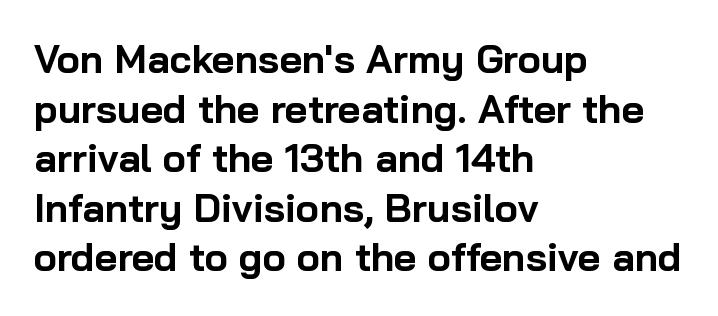
{"serif": "no", "italic": "no", "bold": "yes", "weight": "bold", "width": "normal", "stroke_contrast": "low", "x_height": "medium", "monospaced": "no", "underline": "no", "align": "left", "line_spacing": "normal", "line_spacing_ratio": 1.27, "letter_spacing": "normal", "letter_spacing_em": 0.0, "glyph_px": 39}
